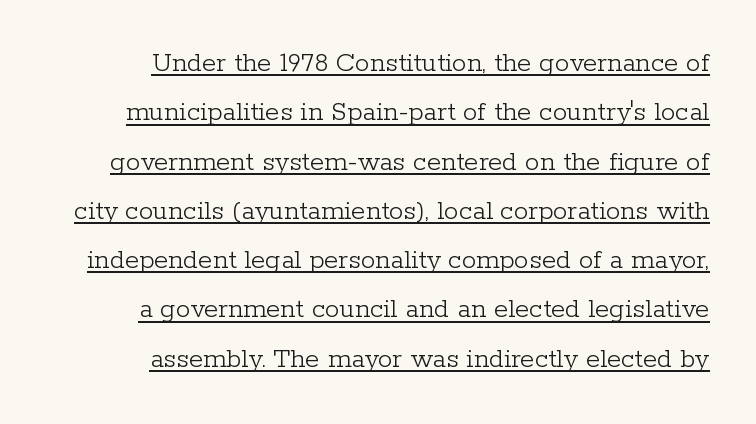
Q: Is the text bold? A: No.
Q: Is the text italic (slanted)? A: No, it is upright.
Q: Is the typeface a serif or a sans-serif typeface? A: Serif.
Q: Is the text underlined? A: Yes.
Q: How is the paragraph aligned? A: Right-aligned.
Q: Is the spacing between letters normal or unusually wide? A: Normal.
Q: Is the spacing between lines tight, normal or loose? A: Normal.
Q: Width (condensed, normal, or wide)? A: Normal.
Q: Stroke contrast? A: Low.
Q: x-height? A: Medium.
Q: Monospaced? A: No.
